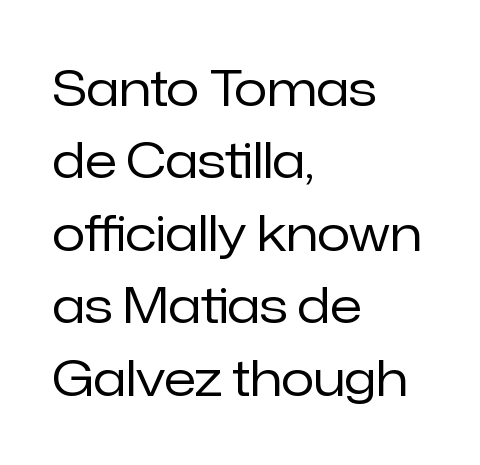
Q: Is the text bold? A: No.
Q: Is the text italic (slanted)? A: No, it is upright.
Q: Is the typeface a serif or a sans-serif typeface? A: Sans-serif.
Q: Is the text underlined? A: No.
Q: How is the paragraph aligned? A: Left-aligned.
Q: Is the spacing between letters normal or unusually wide? A: Normal.
Q: Is the spacing between lines tight, normal or loose? A: Normal.
Q: Width (condensed, normal, or wide)? A: Normal.
Q: Stroke contrast? A: Low.
Q: x-height? A: Medium.
Q: Monospaced? A: No.
